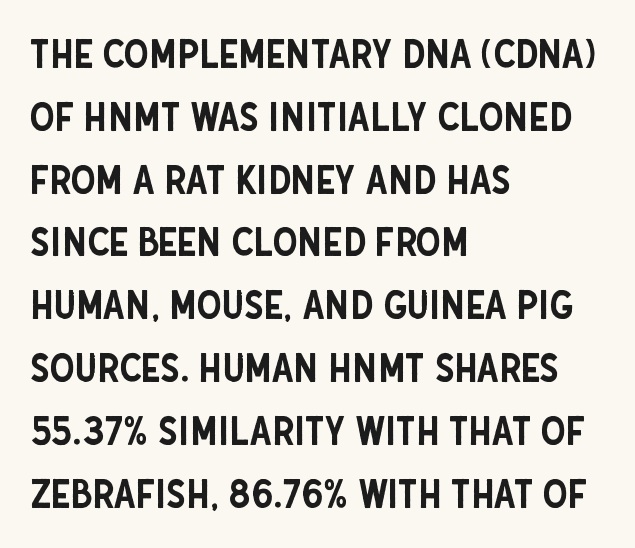
Varying glyph widths throughout — classic text-font behaviour. The characters display no serif detailing; their extremities are plain. Italic: no, the glyphs are upright roman. A typesetter would call this zero additional tracking. The foot of each line stays bare and open.
